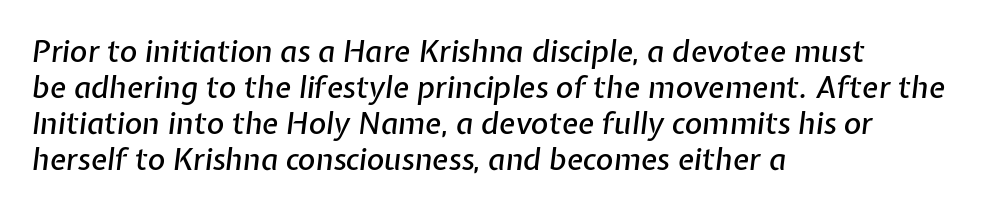
{"italic": "yes", "lean": "right", "slant_degrees": 7, "width": "normal", "stroke_contrast": "low", "x_height": "medium", "monospaced": "no", "underline": "no", "align": "left", "line_spacing_ratio": 1.2, "letter_spacing": "normal", "letter_spacing_em": 0.0, "glyph_px": 30}
